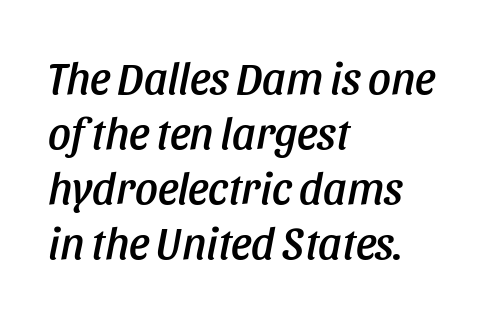
The image shows 45 px condensed type, italic (leaning right); set left-aligned, line spacing 1.22x, normal letter spacing, not underlined; low stroke contrast and a large x-height.
